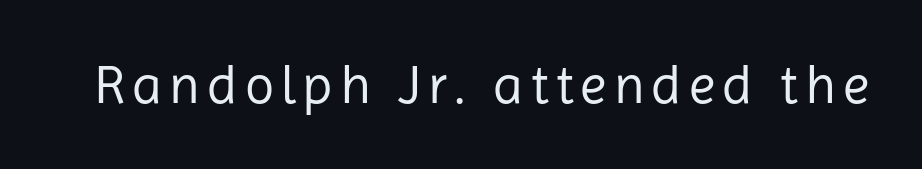
Q: Is the text bold? A: No.
Q: Is the text italic (slanted)? A: No, it is upright.
Q: Is the typeface a serif or a sans-serif typeface? A: Sans-serif.
Q: Is the text underlined? A: No.
Q: Width (condensed, normal, or wide)? A: Normal.
Q: Stroke contrast? A: Low.
Q: x-height? A: Medium.
Q: Monospaced? A: No.
